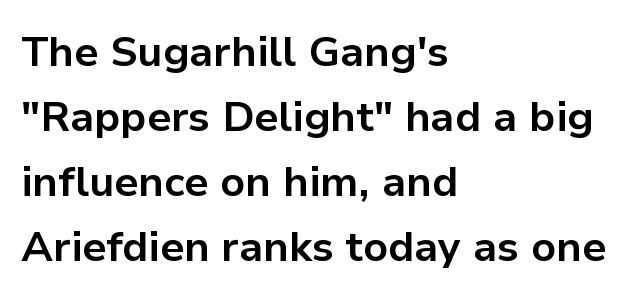
The image shows 42 px bold sans-serif type, upright; set left-aligned, normal line spacing (1.55x), normal letter spacing, not underlined; low stroke contrast and a medium x-height.
